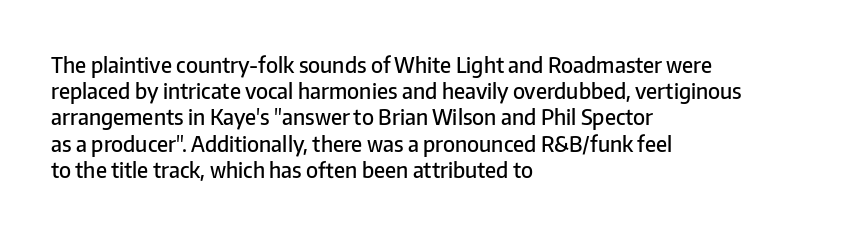
Just letters on the line, the space beneath them empty. Evenly set lines give the paragraph a standard silhouette. Compared with a centered layout, this one pins lines to the left instead. Letter spacing: default.
